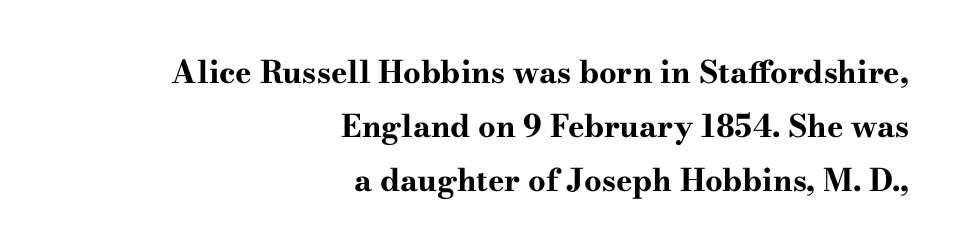
Q: Is the text bold? A: Yes.
Q: Is the text italic (slanted)? A: No, it is upright.
Q: Is the typeface a serif or a sans-serif typeface? A: Serif.
Q: Is the text underlined? A: No.
Q: How is the paragraph aligned? A: Right-aligned.
Q: Is the spacing between letters normal or unusually wide? A: Normal.
Q: Width (condensed, normal, or wide)? A: Wide.
Q: Stroke contrast? A: High.
Q: x-height? A: Small.
Q: Monospaced? A: No.
